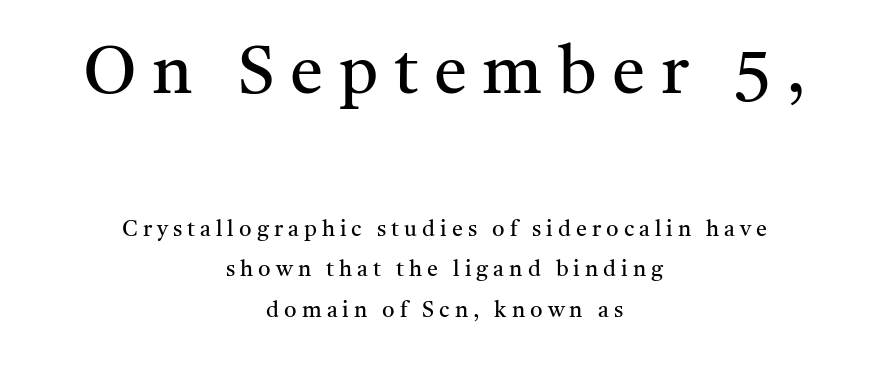
Q: Is the text bold? A: No.
Q: Is the text italic (slanted)? A: No, it is upright.
Q: Is the typeface a serif or a sans-serif typeface? A: Serif.
Q: Is the text underlined? A: No.
Q: How is the paragraph aligned? A: Centered.
Q: Is the spacing between letters normal or unusually wide? A: Unusually wide.
Q: Which block of text is set in a larger size, the first (top) or the second (bottom)? A: The first (top) one.
Q: Width (condensed, normal, or wide)? A: Normal.
Q: Stroke contrast? A: Medium.
Q: x-height? A: Medium.
Q: Monospaced? A: No.
